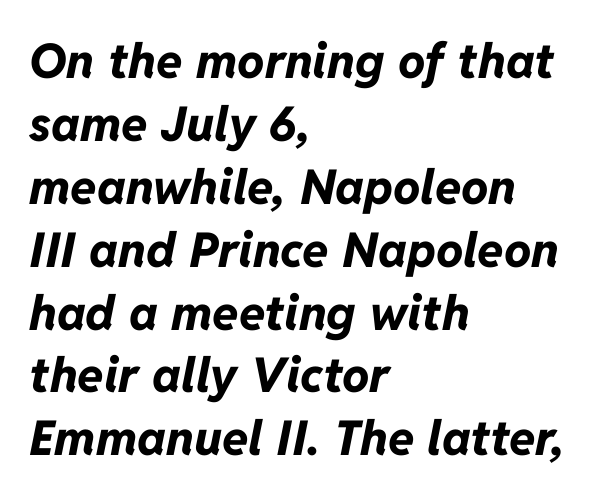
{"italic": "yes", "lean": "right", "slant_degrees": 11, "bold": "yes", "weight": "bold", "width": "normal", "stroke_contrast": "low", "x_height": "medium", "monospaced": "no", "underline": "no", "align": "left", "line_spacing": "normal", "line_spacing_ratio": 1.31, "letter_spacing": "normal", "letter_spacing_em": 0.0, "glyph_px": 48}
